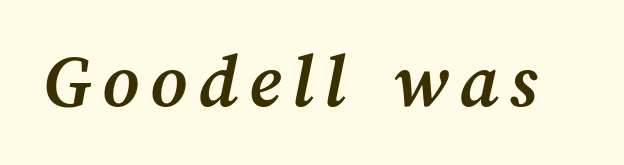
Type without underlining. Note the varied advance widths — an 'i' is clearly narrower than an 'm'. Strokes here are thick enough to call this a true bold.
